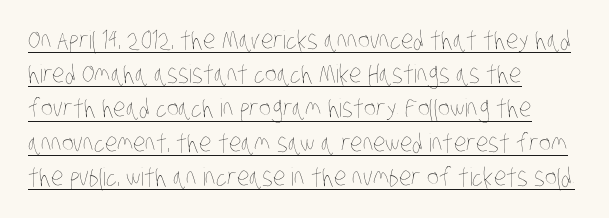
{"bold": "no", "underline": "yes", "align": "left", "line_spacing": "normal", "line_spacing_ratio": 1.37, "letter_spacing": "normal", "letter_spacing_em": 0.0, "glyph_px": 25}
